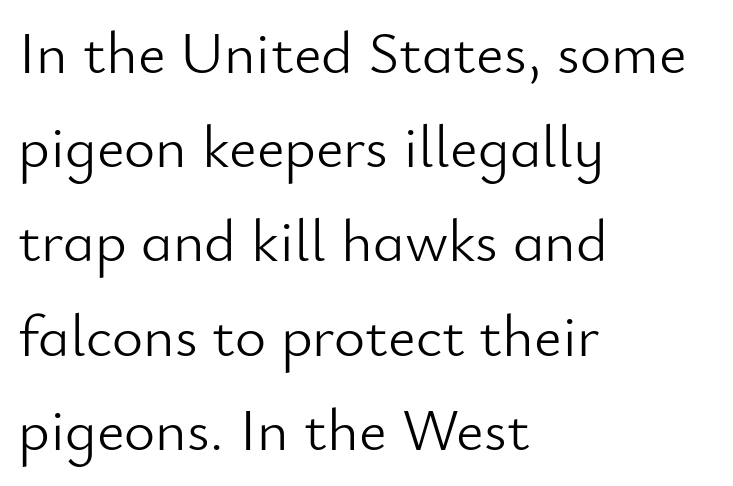
This sample has the flowing, uneven cadence of proportional lettering. The typesetter chose a ragged-right arrangement here. Each new line begins a customary step beneath the previous one. This reads as an unemphasized weight, regular at the heaviest. The specimen omits any rule beneath the text block's lines.
